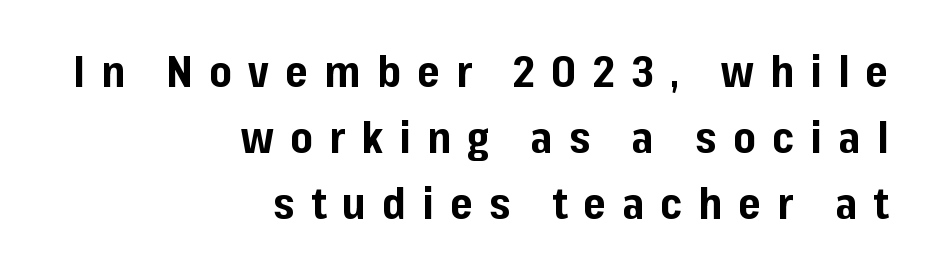
Q: Is the text bold? A: Yes.
Q: Is the text italic (slanted)? A: No, it is upright.
Q: Is the typeface a serif or a sans-serif typeface? A: Sans-serif.
Q: Is the text underlined? A: No.
Q: How is the paragraph aligned? A: Right-aligned.
Q: Is the spacing between letters normal or unusually wide? A: Unusually wide.
Q: Is the spacing between lines tight, normal or loose? A: Normal.
Q: Width (condensed, normal, or wide)? A: Normal.
Q: Stroke contrast? A: Low.
Q: x-height? A: Medium.
Q: Monospaced? A: No.
